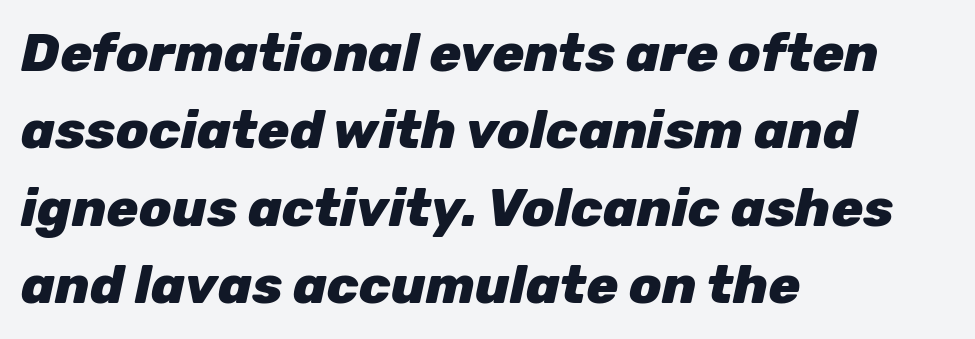
{"italic": "yes", "lean": "right", "slant_degrees": 12, "bold": "yes", "weight": "heavy", "width": "normal", "stroke_contrast": "low", "x_height": "medium", "monospaced": "no", "underline": "no", "align": "left", "line_spacing": "normal", "line_spacing_ratio": 1.46, "letter_spacing": "normal", "letter_spacing_em": 0.0, "glyph_px": 53}
